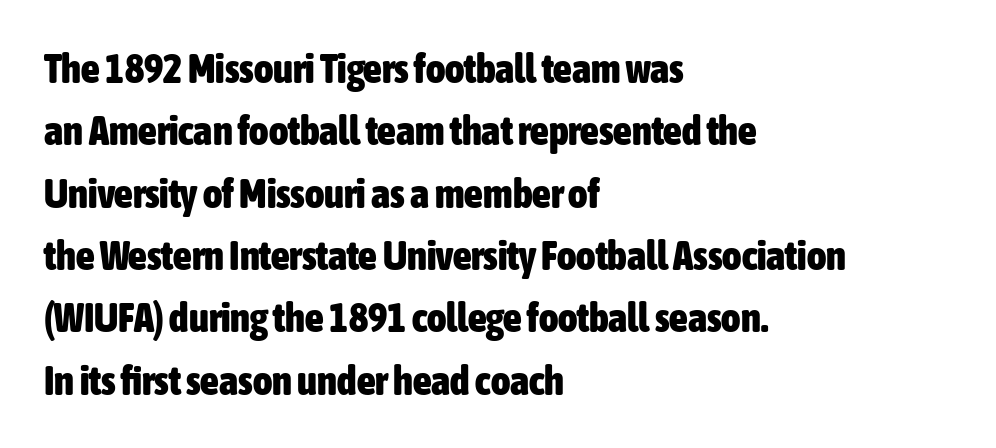
{"serif": "no", "italic": "no", "bold": "yes", "weight": "heavy", "width": "condensed", "stroke_contrast": "low", "x_height": "medium", "monospaced": "no", "underline": "no", "align": "left", "line_spacing": "normal", "line_spacing_ratio": 1.52, "letter_spacing": "normal", "letter_spacing_em": 0.0, "glyph_px": 41}
